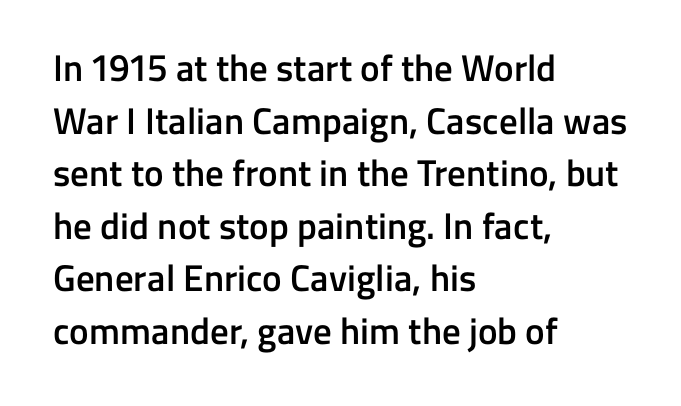
The image shows 37 px semibold sans-serif type, upright; set left-aligned, normal line spacing (1.42x), normal letter spacing, not underlined; low stroke contrast and a medium x-height.
